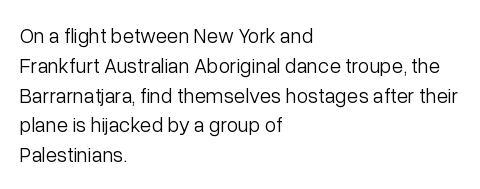
Quick note: interline space is typical. Nothing unusual about the tracking: characters are spaced as the font intends. Unmarked baselines from the first word to the last. No italicization has been applied; the sample stays upright.
